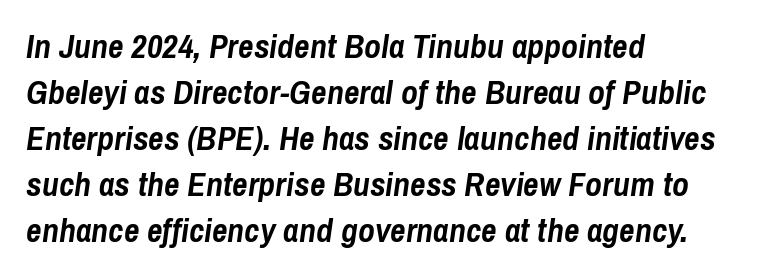
The image shows 34 px semibold, condensed type, italic (leaning right); set left-aligned, normal line spacing (1.35x), normal letter spacing, not underlined; low stroke contrast and a medium x-height.
